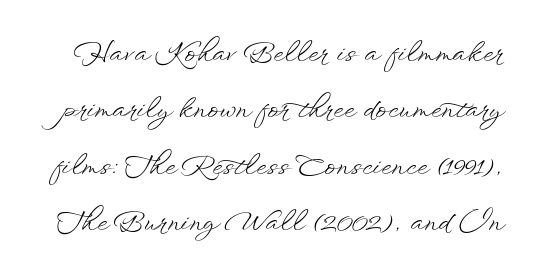
The image shows 26 px text type; set loose line spacing (2.17x), normal letter spacing, not underlined.
